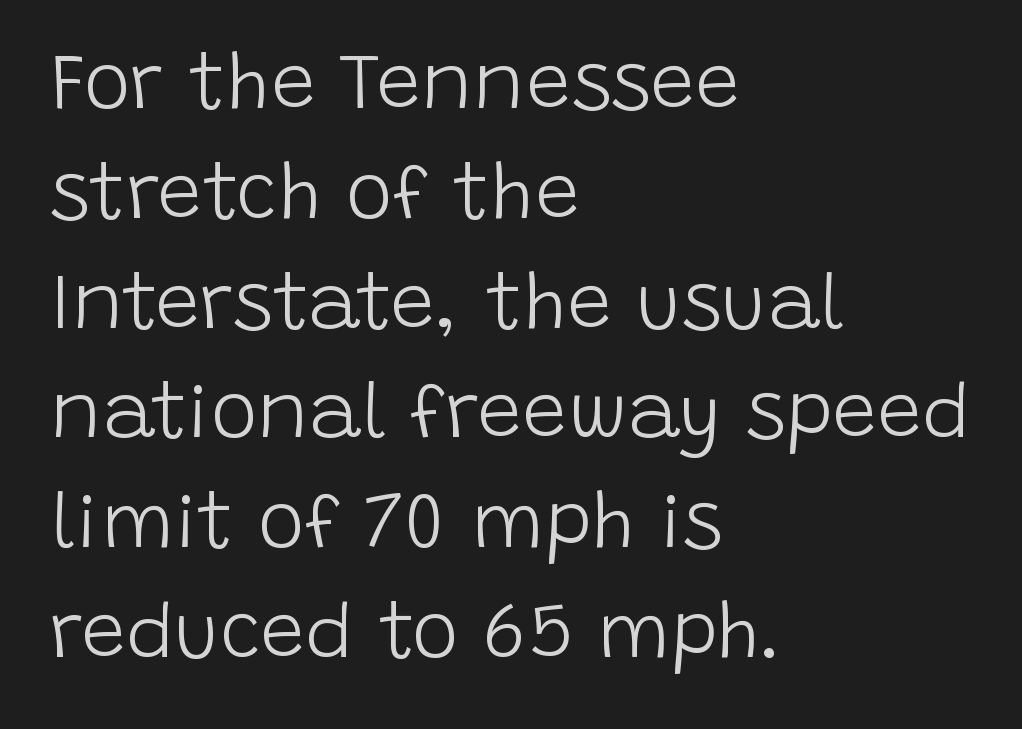
The image shows 79 px light sans-serif type, upright; set left-aligned, normal line spacing (1.39x), normal letter spacing, not underlined; low stroke contrast and a large x-height.
